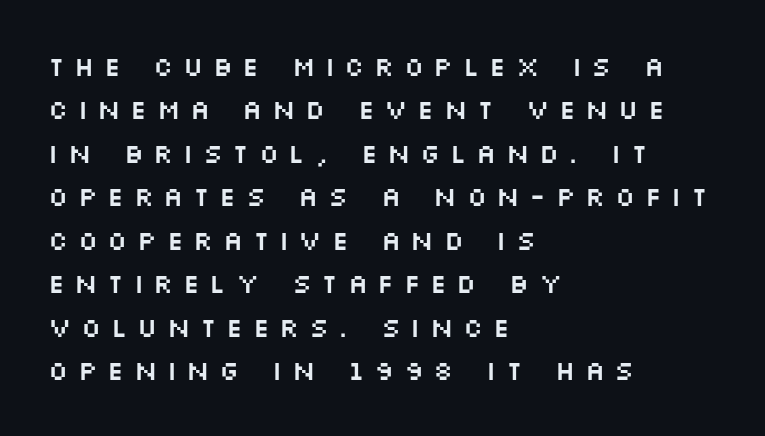
The image shows 27 px text type, upright; set left-aligned, normal line spacing (1.61x), unusually wide letter spacing (+0.35 em), not underlined.
